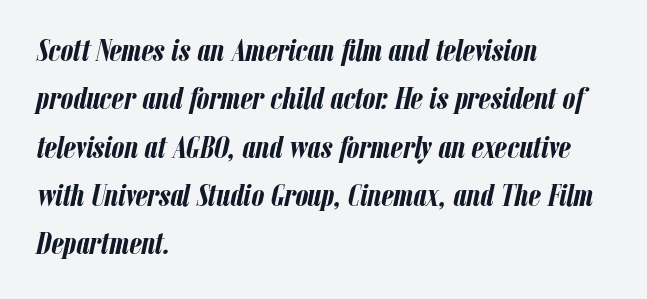
{"italic": "yes", "lean": "right", "slant_degrees": 12, "bold": "yes", "weight": "semibold", "width": "condensed", "stroke_contrast": "low", "x_height": "medium", "monospaced": "no", "underline": "no", "align": "left", "line_spacing": "normal", "line_spacing_ratio": 1.51, "letter_spacing": "normal", "letter_spacing_em": 0.0, "glyph_px": 32}
